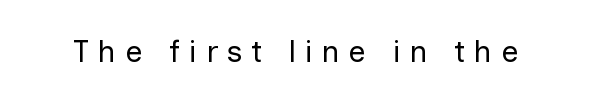
A typesetter would mark this as roman, not italic. The passage shown is typed in a proportional face where columns would drift. Spacing between characters has been opened up far beyond the box default. Nobody drew a line under any word here.
